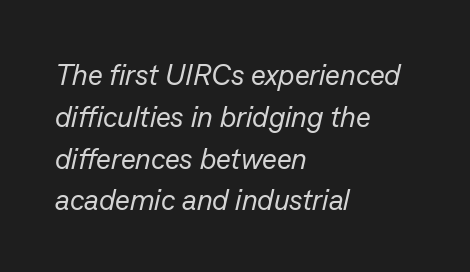
The vertical gap from one line to the next is medium. No letter is thick-stroked: the sample isn't bold. Letters rest on an invisible, unmarked baseline. Compared with ordinary roman type, these characters are visibly tilted.
